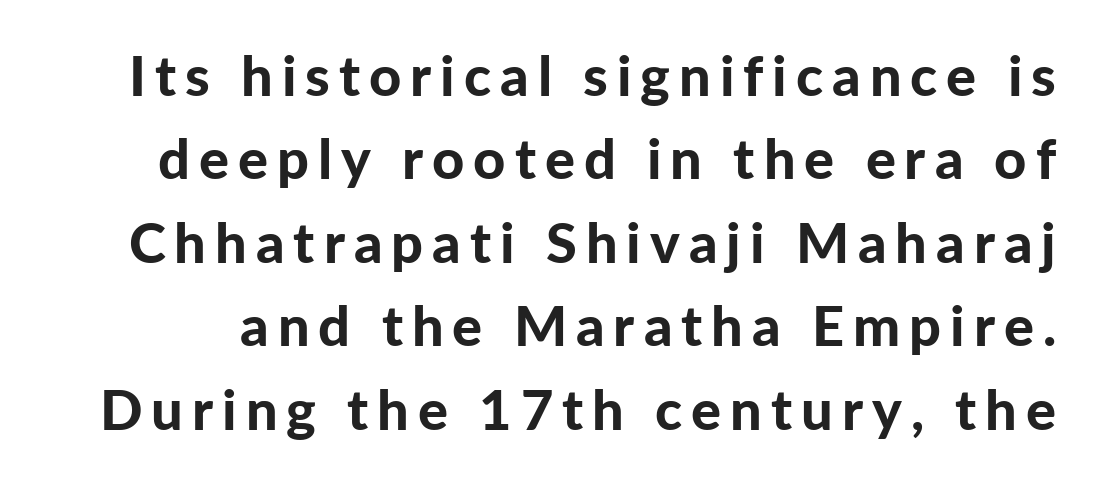
{"serif": "no", "italic": "no", "bold": "yes", "weight": "bold", "width": "normal", "stroke_contrast": "low", "x_height": "medium", "monospaced": "no", "underline": "no", "line_spacing": "normal", "line_spacing_ratio": 1.49, "glyph_px": 56}
